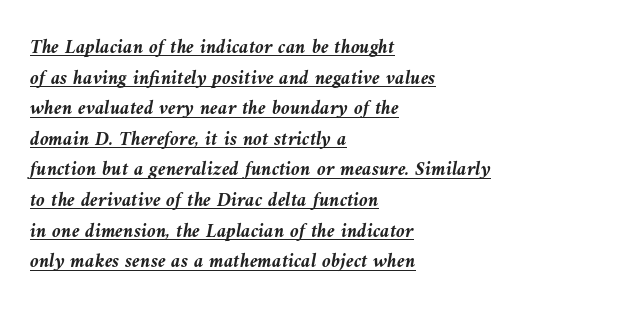
The designer left line spacing at the default. Which margin do the lines hug? The left one — the right edge is uneven. You can see a thin bar hugging the bottom of the glyphs. Between one letter and the next there's only the usual sliver of space. The axis of the letterforms is tilted away from vertical.
